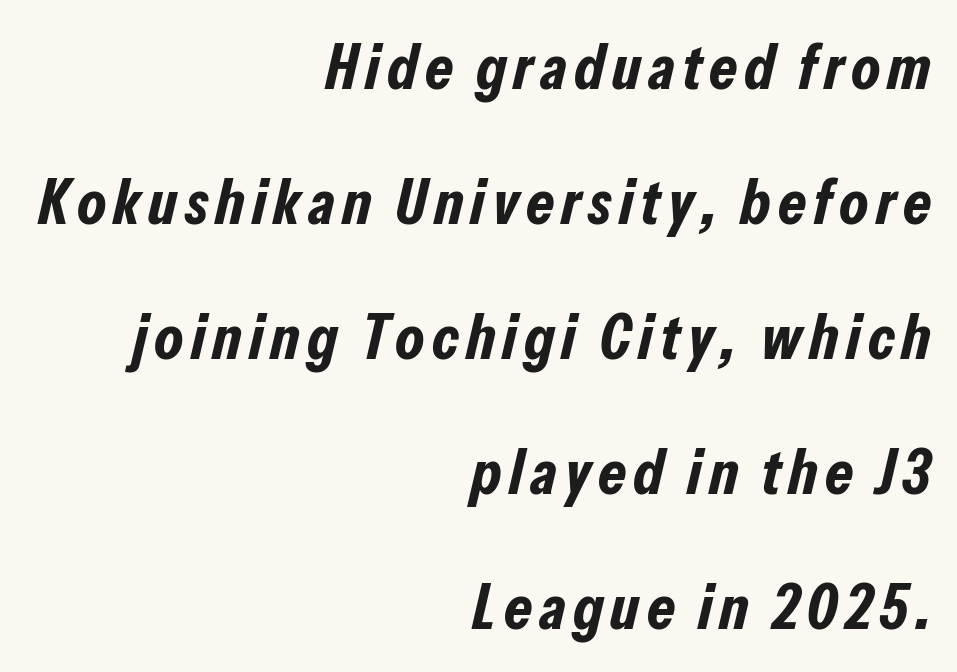
The passage shown is typed in a proportional face where columns would drift. One-word summary of the alignment: right. Look at the stroke-to-counter ratio: heavy, a bold. The words here are not underlined. The letters are slanted; this is an italic face. Each new line begins a long way beneath the previous one.
